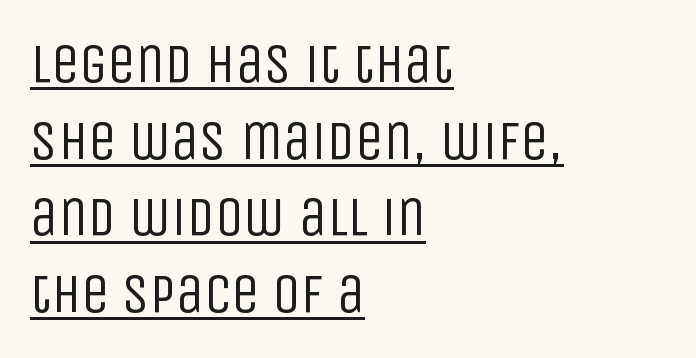
{"serif": "no", "italic": "no", "bold": "no", "weight": "regular", "width": "condensed", "stroke_contrast": "low", "x_height": "large", "monospaced": "no", "underline": "yes", "align": "left", "line_spacing": "normal", "line_spacing_ratio": 1.37, "letter_spacing": "normal", "letter_spacing_em": 0.0, "glyph_px": 56}
